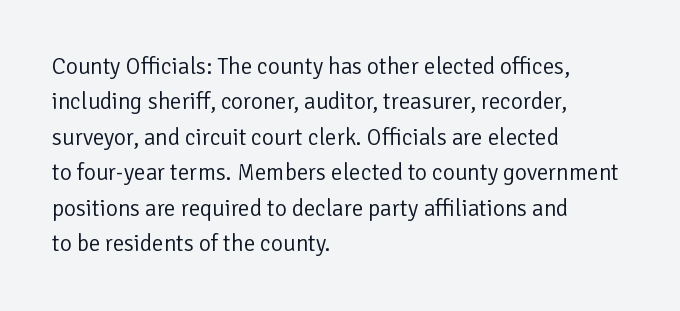
Q: Is the text bold? A: No.
Q: Is the text italic (slanted)? A: No, it is upright.
Q: Is the text underlined? A: No.
Q: How is the paragraph aligned? A: Left-aligned.
Q: Is the spacing between letters normal or unusually wide? A: Normal.
Q: Is the spacing between lines tight, normal or loose? A: Normal.
